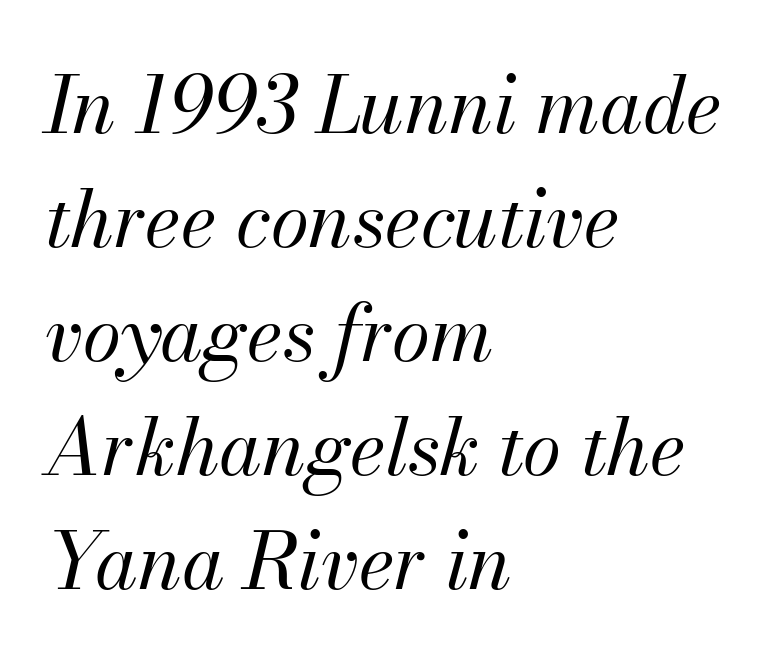
The image shows 78 px regular-weight type, italic (leaning right); set left-aligned, normal line spacing (1.46x), normal letter spacing, not underlined; medium stroke contrast and a small x-height.
